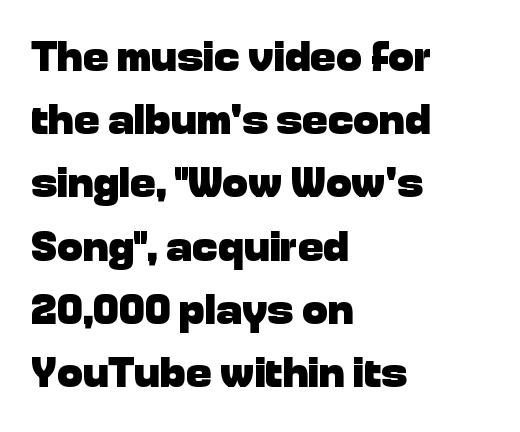
{"serif": "no", "italic": "no", "bold": "yes", "weight": "heavy", "width": "normal", "stroke_contrast": "low", "x_height": "medium", "monospaced": "no", "underline": "no", "align": "left", "line_spacing": "normal", "line_spacing_ratio": 1.47, "letter_spacing": "normal", "letter_spacing_em": 0.0, "glyph_px": 43}
